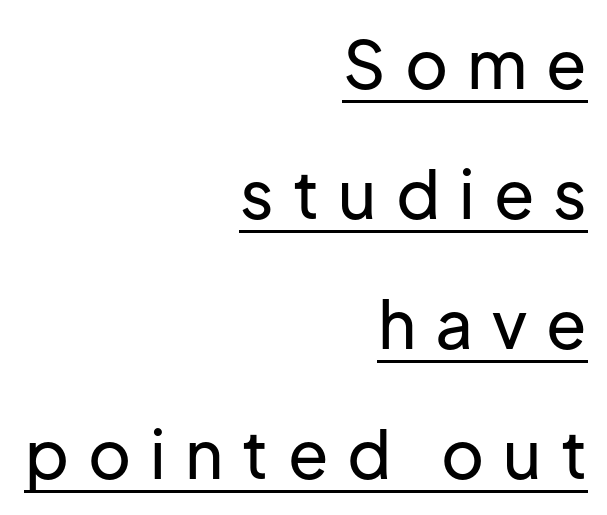
The image shows 66 px sans-serif type, upright; set right-aligned, loose line spacing (1.97x), unusually wide letter spacing (+0.29 em), underlined; low stroke contrast and a medium x-height.
